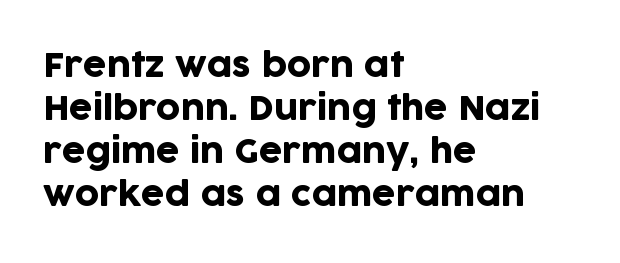
{"serif": "no", "italic": "no", "width": "normal", "stroke_contrast": "low", "x_height": "large", "monospaced": "no", "underline": "no", "align": "left", "line_spacing": "normal", "line_spacing_ratio": 1.3, "letter_spacing": "normal", "letter_spacing_em": 0.0, "glyph_px": 33}
